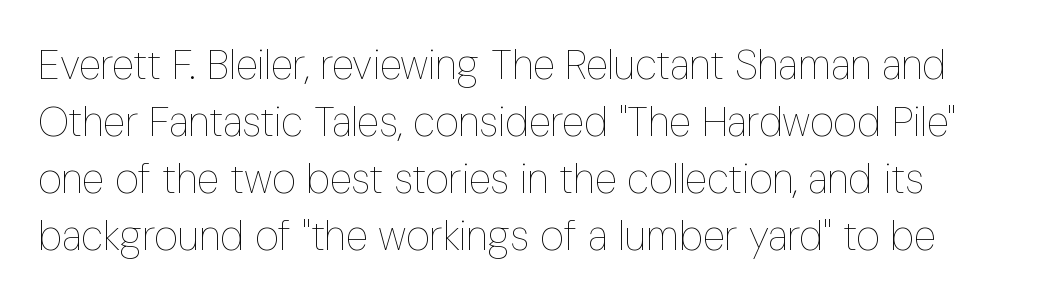
Q: Is the text bold? A: No.
Q: Is the text italic (slanted)? A: No, it is upright.
Q: Is the text underlined? A: No.
Q: Is the spacing between letters normal or unusually wide? A: Normal.
Q: Is the spacing between lines tight, normal or loose? A: Normal.
Q: Width (condensed, normal, or wide)? A: Condensed.
Q: Stroke contrast? A: Low.
Q: x-height? A: Medium.
Q: Monospaced? A: No.
